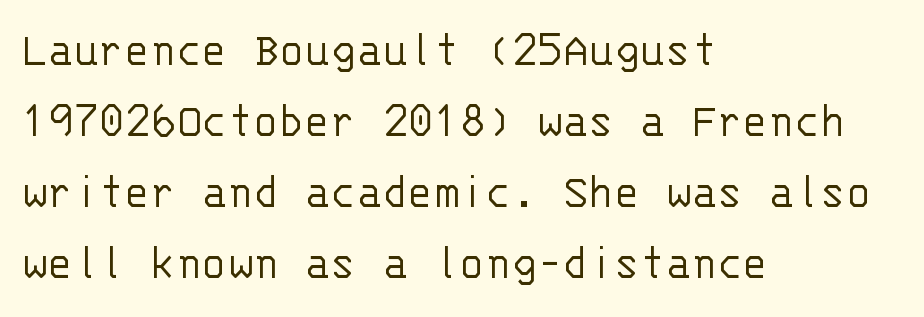
{"serif": "no", "italic": "no", "bold": "no", "weight": "light", "width": "normal", "stroke_contrast": "low", "x_height": "large", "monospaced": "yes", "underline": "no", "align": "left", "line_spacing": "normal", "line_spacing_ratio": 1.34, "letter_spacing": "normal", "letter_spacing_em": 0.0, "glyph_px": 53}
